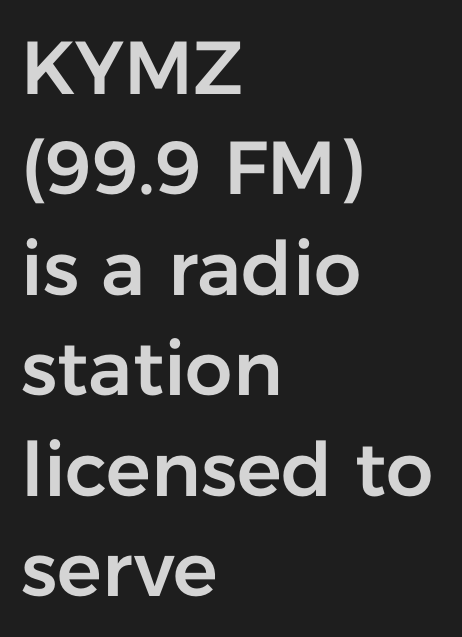
The image shows 75 px sans-serif type, upright; set left-aligned, normal line spacing (1.34x), normal letter spacing, not underlined; low stroke contrast and a medium x-height.
